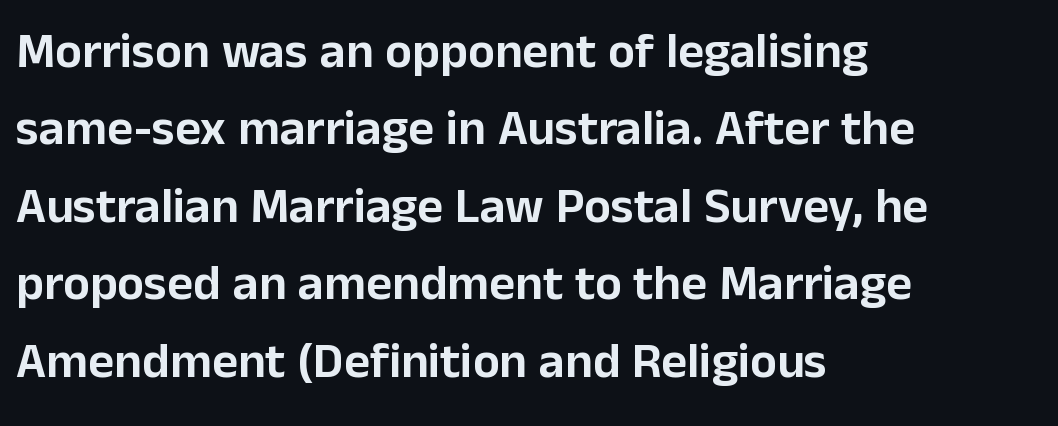
Do the characters align in a grid? No, the font is proportional. Is there any slant? The stems are plumb. No extra tracking has been applied to these lines. The rendering anchors every line to the left-hand side. The designer went with a sans here, leaving each stem footless. The rendering uses a moderate line-height, typical for paragraphs.
